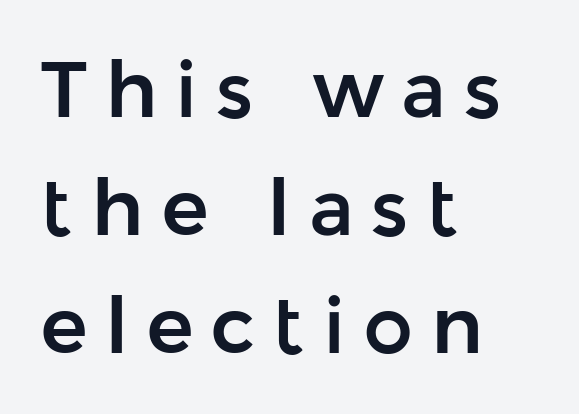
The image shows 78 px sans-serif type, upright; set left-aligned, normal line spacing (1.51x), unusually wide letter spacing (+0.23 em), not underlined; low stroke contrast and a medium x-height.
